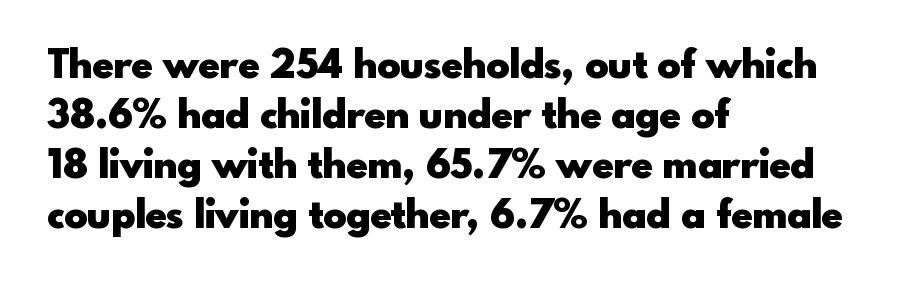
{"serif": "no", "italic": "no", "bold": "yes", "weight": "heavy", "width": "normal", "x_height": "small", "monospaced": "no", "underline": "no", "align": "left", "line_spacing": "normal", "line_spacing_ratio": 1.28, "letter_spacing": "normal", "letter_spacing_em": 0.0, "glyph_px": 39}
